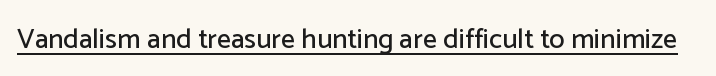
{"serif": "no", "italic": "no", "width": "normal", "stroke_contrast": "low", "x_height": "medium", "monospaced": "no", "underline": "yes", "letter_spacing": "normal", "letter_spacing_em": 0.0, "glyph_px": 28}
